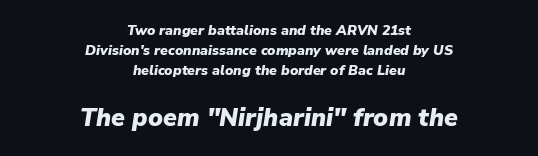
Q: Is the text bold? A: Yes.
Q: Is the text italic (slanted)? A: Yes, it leans right by about 9 degrees.
Q: Is the text underlined? A: No.
Q: How is the paragraph aligned? A: Centered.
Q: Is the spacing between letters normal or unusually wide? A: Normal.
Q: Is the spacing between lines tight, normal or loose? A: Normal.
Q: Which block of text is set in a larger size, the first (top) or the second (bottom)? A: The second (bottom) one.
